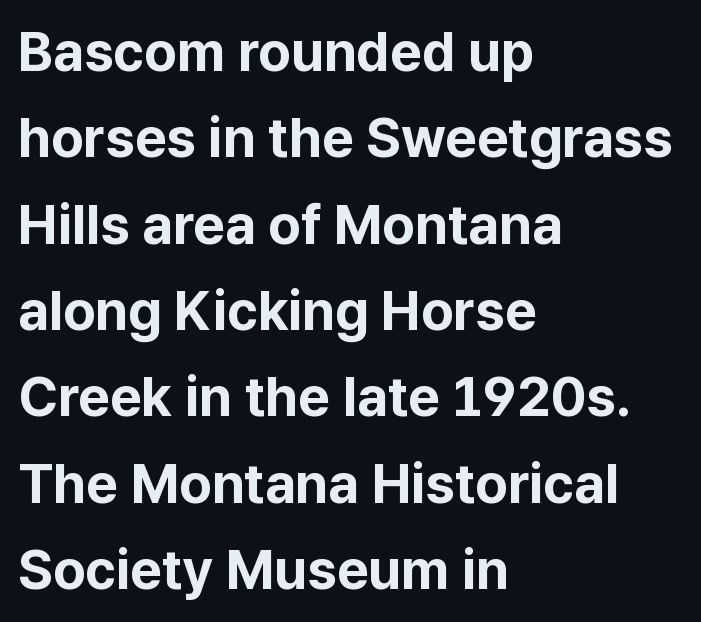
The image shows 55 px bold sans-serif type, upright; set left-aligned, normal line spacing (1.57x), normal letter spacing, not underlined; low stroke contrast and a medium x-height.
